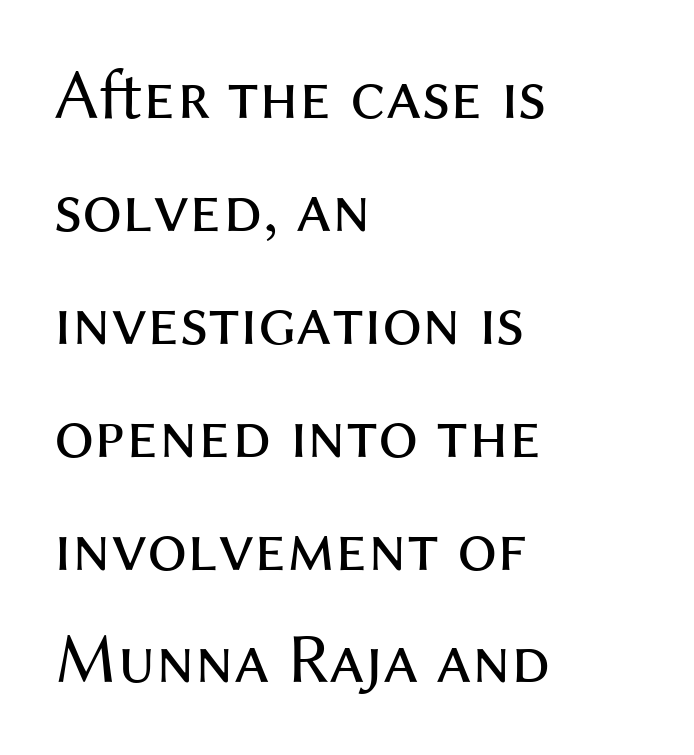
{"serif": "no", "italic": "no", "bold": "no", "weight": "regular", "width": "normal", "stroke_contrast": "medium", "x_height": "medium", "monospaced": "no", "underline": "no", "align": "left", "line_spacing": "normal", "line_spacing_ratio": 1.59, "letter_spacing": "normal", "letter_spacing_em": 0.0, "glyph_px": 71}
